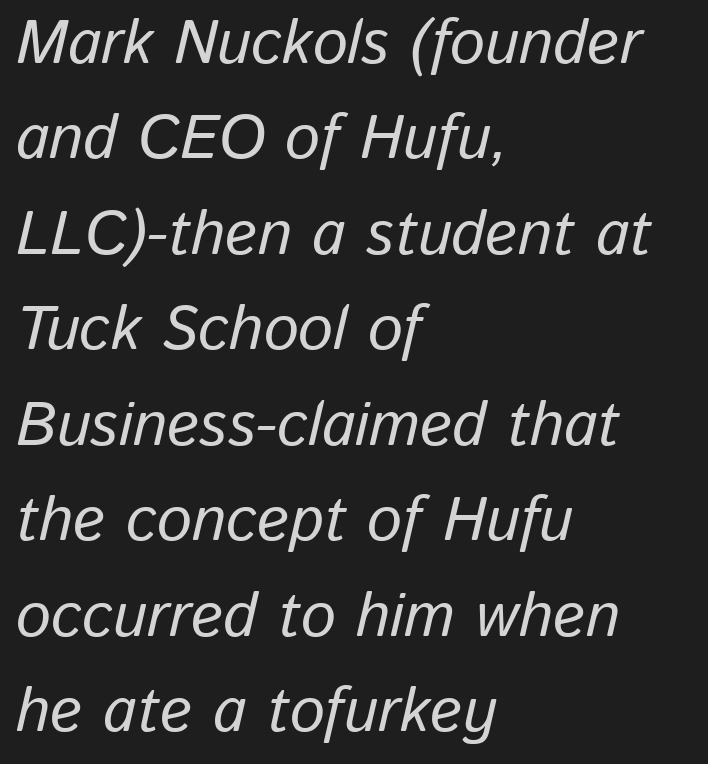
The rows are spaced the way most documents space them. The horizontal fit of the characters is conventional and even. Alignment: flush left. The passage shown is typed in a proportional face where columns would drift. Would a proofreader flag this as italicized? Yes.
